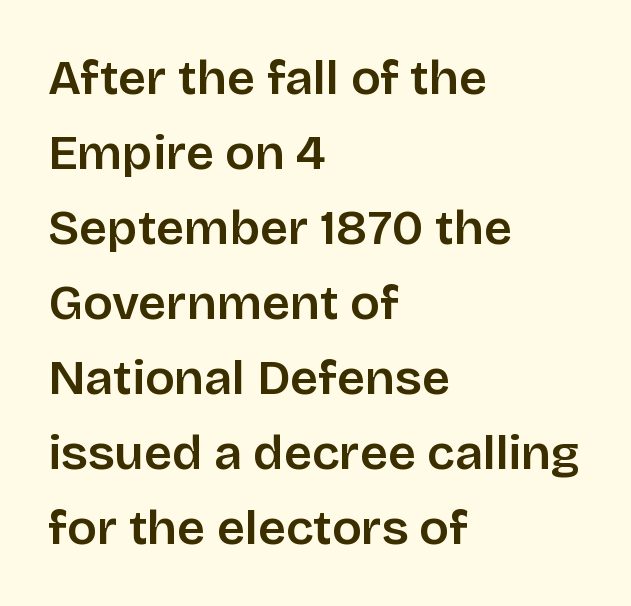
Nobody drew a line under any word here. This rendering uses left alignment, leaving the right contour irregular. One glance says typical: line gaps are just what's usual. Is this a fixed-width face? No — the glyphs have proportional, varying widths. You can tell it's not italic because the verticals are truly vertical.
